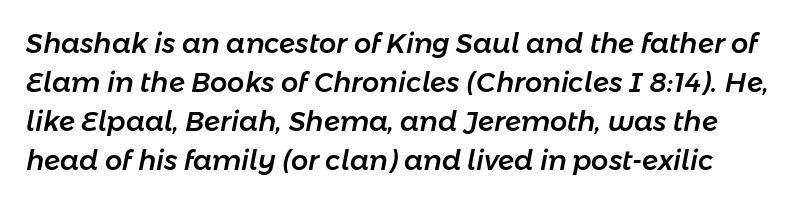
This sample keeps an unexceptional amount of space between lines. Each word holds together tightly as a unit, with standard inter-letter gaps. The letters are slanted; this is an italic face. The specimen omits any rule beneath the text block's lines.
